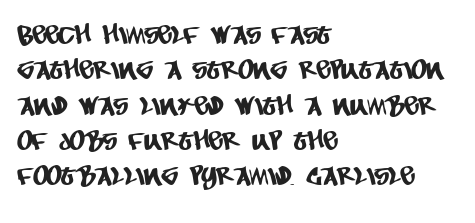
Leftover space on each line is placed entirely after the last word. Short note: letters normally spaced. The zone under the glyphs is completely vacant. What's the leading like? Ordinary, nothing unusual.
